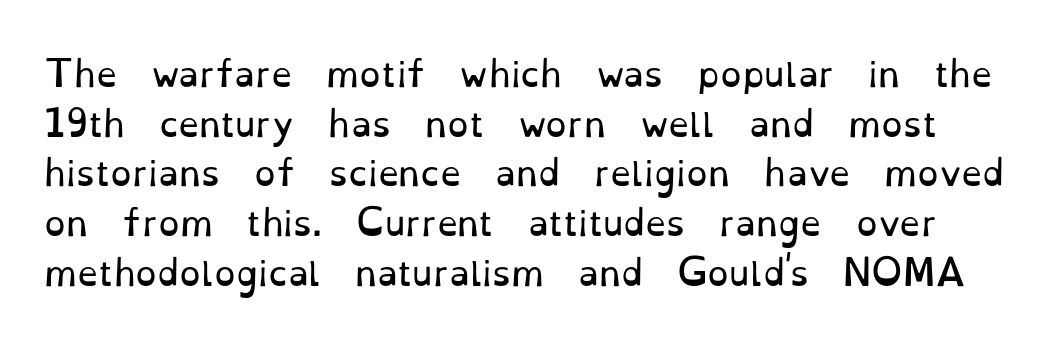
{"italic": "no", "bold": "no", "weight": "regular", "width": "normal", "stroke_contrast": "low", "x_height": "small", "monospaced": "no", "underline": "no", "line_spacing": "normal", "line_spacing_ratio": 1.46, "letter_spacing": "normal", "letter_spacing_em": 0.0, "glyph_px": 34}
